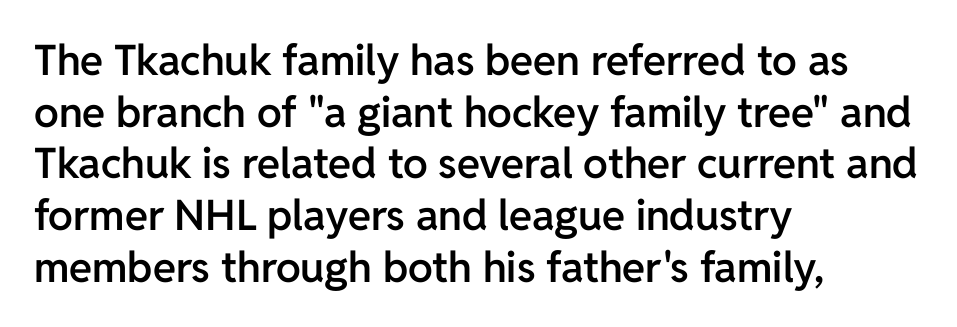
{"serif": "no", "italic": "no", "bold": "semi", "weight": "semibold", "width": "normal", "stroke_contrast": "low", "x_height": "medium", "monospaced": "no", "underline": "no", "align": "left", "line_spacing_ratio": 1.23, "letter_spacing": "normal", "letter_spacing_em": 0.0, "glyph_px": 42}
